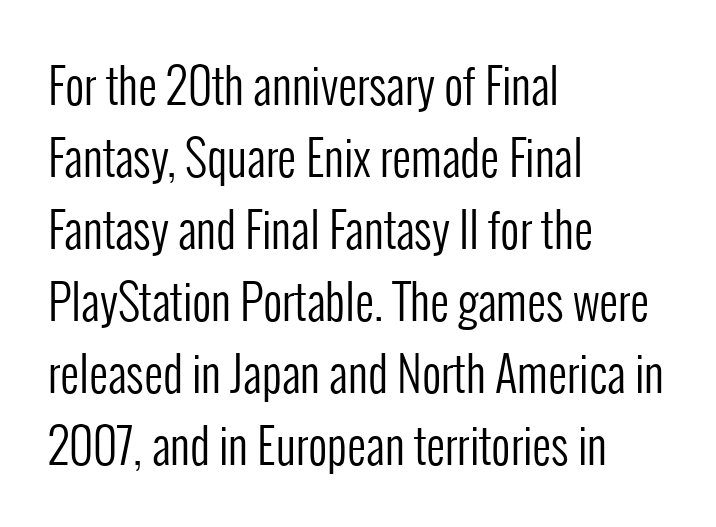
The image shows 47 px regular-weight, condensed sans-serif type, upright; set left-aligned, normal line spacing (1.53x), normal letter spacing, not underlined; low stroke contrast and a medium x-height.
